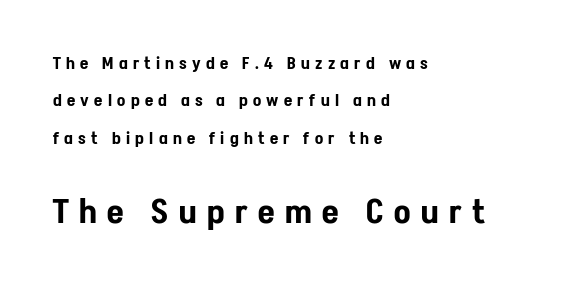
Q: Is the text italic (slanted)? A: No, it is upright.
Q: Is the typeface a serif or a sans-serif typeface? A: Sans-serif.
Q: Is the text underlined? A: No.
Q: How is the paragraph aligned? A: Left-aligned.
Q: Is the spacing between letters normal or unusually wide? A: Unusually wide.
Q: Is the spacing between lines tight, normal or loose? A: Loose.
Q: Which block of text is set in a larger size, the first (top) or the second (bottom)? A: The second (bottom) one.
Q: Width (condensed, normal, or wide)? A: Condensed.
Q: Stroke contrast? A: Low.
Q: x-height? A: Medium.
Q: Monospaced? A: No.
